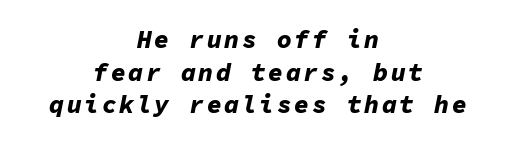
How would I describe the line gaps? Plain and ordinary. Notice how thick the strokes are: this is what a full bold looks like. If you folded the block vertically in half, each line would mirror itself in length. The strip under each line holds only bare page. This sample uses an oblique cut, with every glyph tilted off the vertical.
